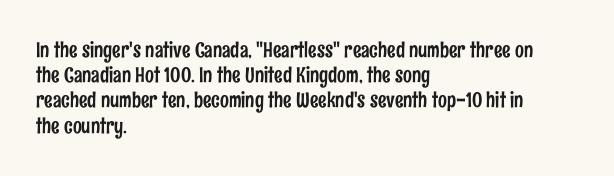
Posture: straight, roman, zero tilt. A clean baseline with only descenders dipping below it. Does the copy run flush right? No — it runs flush left. Tracking value appears to be zero — textbook default spacing.
